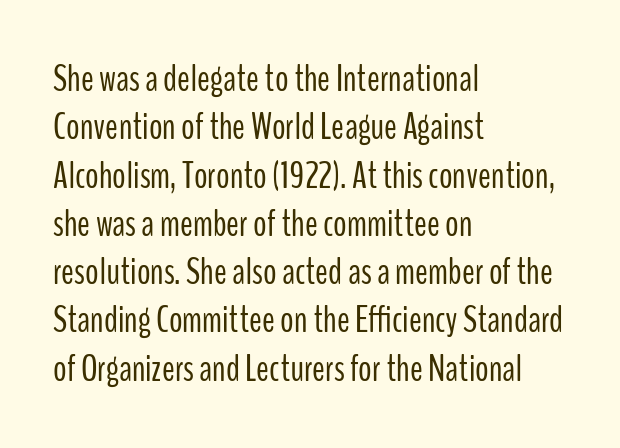
{"serif": "no", "italic": "no", "bold": "no", "weight": "light", "width": "condensed", "stroke_contrast": "low", "x_height": "medium", "monospaced": "no", "underline": "no", "align": "left", "line_spacing": "normal", "line_spacing_ratio": 1.27, "letter_spacing": "normal", "letter_spacing_em": 0.0, "glyph_px": 38}
